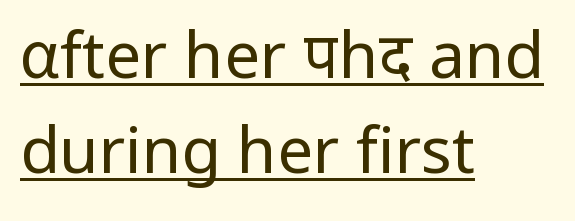
In CSS terms this would be text-align: left. Words appear dense and cohesive because spacing is normal. Each stroke keeps to a modest, everyday thickness or less. The lettering holds an erect, upright posture throughout. Do the characters align in a grid? No, the font is proportional.
